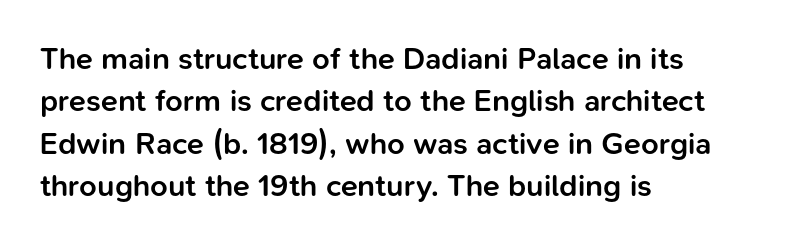
Students, this is semibold: more ink than regular, less than bold. Letterform terminals end flat and unadorned throughout the passage. Caption: standard tracking, unaltered. The face used here is proportionally spaced, like ordinary book or web type. Does the leading feel generous? No, just average. A bare baseline throughout the passage.
